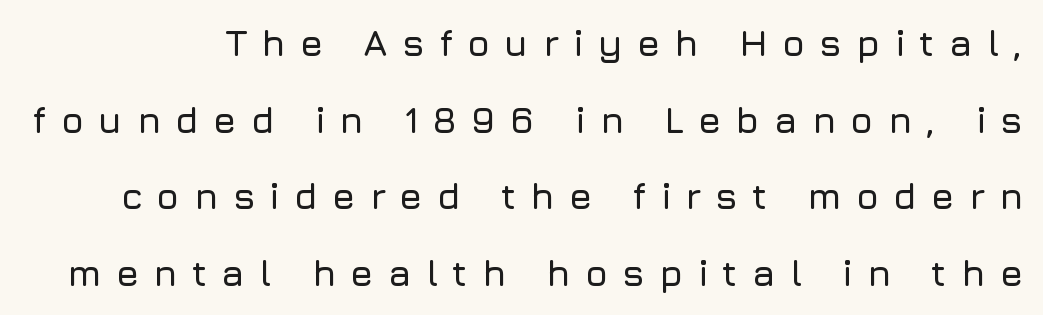
Q: Is the text italic (slanted)? A: No, it is upright.
Q: Is the typeface a serif or a sans-serif typeface? A: Sans-serif.
Q: Is the text underlined? A: No.
Q: Is the spacing between letters normal or unusually wide? A: Unusually wide.
Q: Is the spacing between lines tight, normal or loose? A: Loose.
Q: Width (condensed, normal, or wide)? A: Normal.
Q: Stroke contrast? A: Low.
Q: x-height? A: Medium.
Q: Monospaced? A: No.
